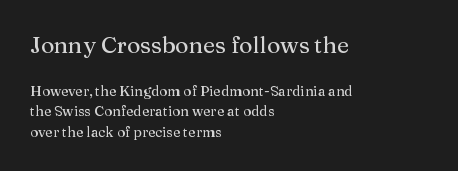
The image shows 23 px text type, upright; set left-aligned, normal line spacing (1.46x), normal letter spacing, not underlined; the first (top) block is 1.64x larger.
